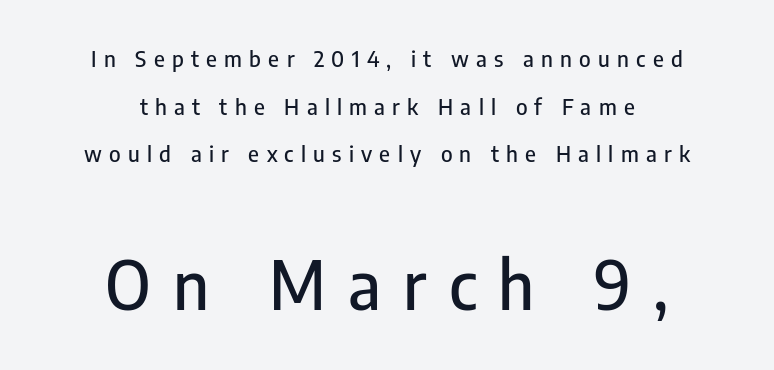
Each letter's strokes conclude bluntly, with no projecting serifs. Letter spacing: wide. Do the letters lean? They stand straight. The rendering uses a large line-height, opening up the rows. Glance below the letters and you will spot only blank space. The following chunk of copy outweighs the initial chunk in type size.
